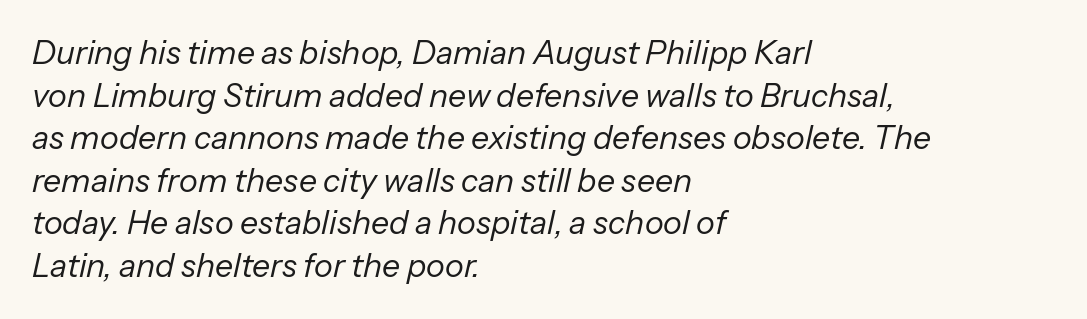
{"italic": "yes", "lean": "right", "slant_degrees": 13, "bold": "no", "weight": "regular", "width": "normal", "stroke_contrast": "low", "x_height": "medium", "monospaced": "no", "underline": "no", "align": "left", "line_spacing": "normal", "line_spacing_ratio": 1.33, "letter_spacing": "normal", "letter_spacing_em": 0.0, "glyph_px": 32}
